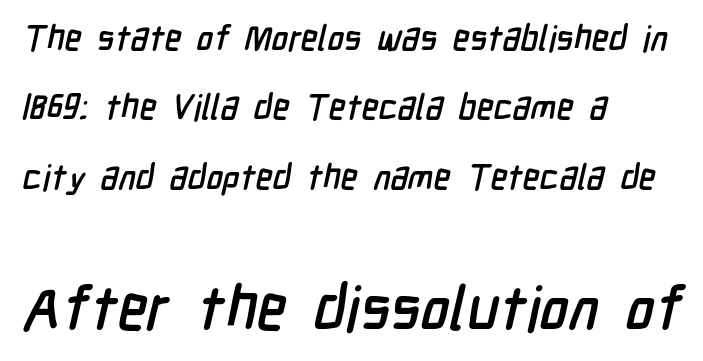
{"serif": "no", "width": "condensed", "stroke_contrast": "low", "x_height": "medium", "monospaced": "no", "underline": "no", "align": "left", "line_spacing": "loose", "line_spacing_ratio": 1.98, "letter_spacing": "normal", "letter_spacing_em": 0.0, "larger_block": "second", "size_ratio": 1.74, "glyph_px": 61}
